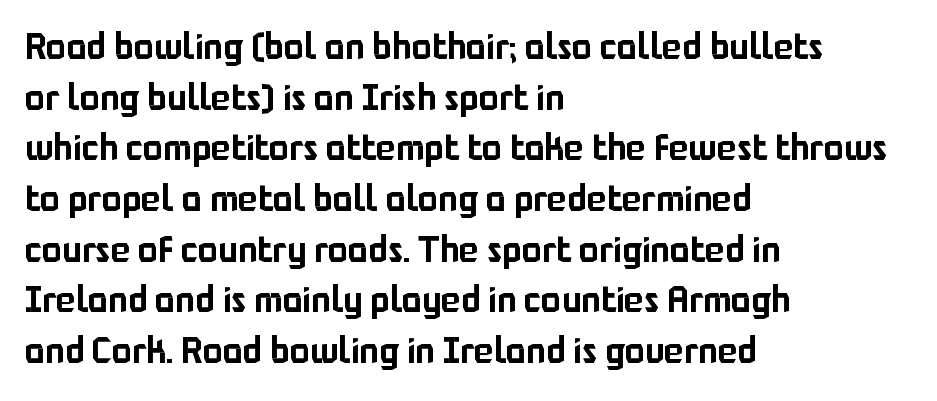
Descender tails drop into unmarked territory. If you drew a ruler down the left edge, every line would touch it. You could not count columns in this text — the font is proportionally spaced. The letters stand upright; this is a roman face.
